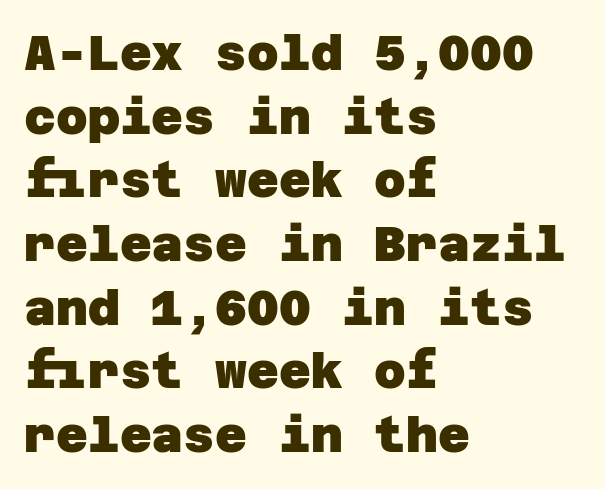
The type family on display is of the sans-serif kind. Descenders hang freely into open space. Compared with an ordinary text face, these strokes are far heavier — a full bold. Honestly, the letter spacing is just normal — you wouldn't notice it.
